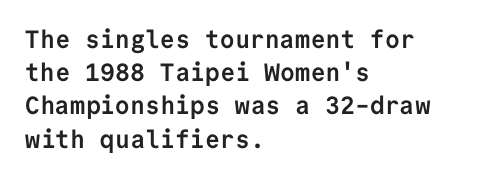
One-word summary of the alignment: left. Compared with an ordinary text face, these strokes are far heavier — a full bold. Interline gaps are of average width in this sample. Letter spacing: default. The baseline area is clear. The letters stand upright; this is a roman face.
